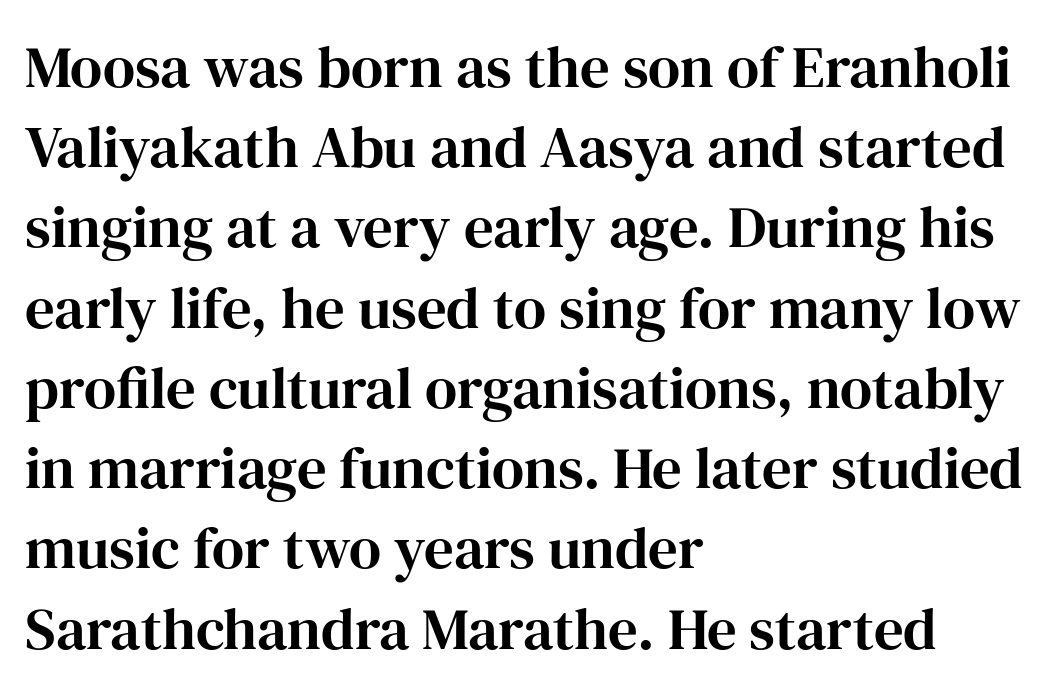
{"serif": "yes", "italic": "no", "width": "normal", "stroke_contrast": "high", "x_height": "medium", "monospaced": "no", "underline": "no", "align": "left", "line_spacing": "normal", "line_spacing_ratio": 1.36, "letter_spacing": "normal", "letter_spacing_em": 0.0, "glyph_px": 59}
